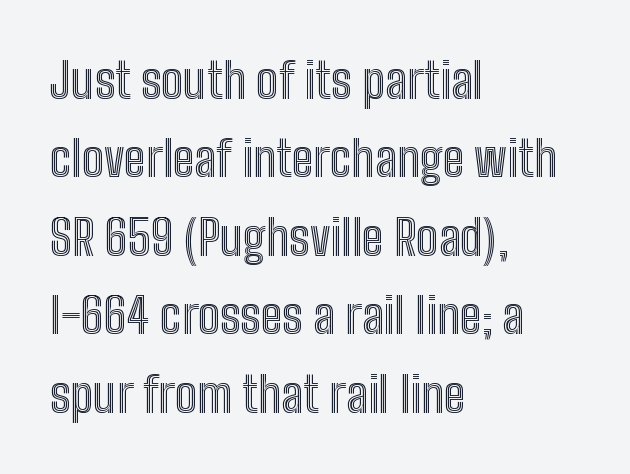
{"italic": "no", "width": "condensed", "x_height": "medium", "monospaced": "no", "underline": "no", "align": "left", "line_spacing": "normal", "line_spacing_ratio": 1.6, "letter_spacing": "normal", "letter_spacing_em": 0.0, "glyph_px": 49}
